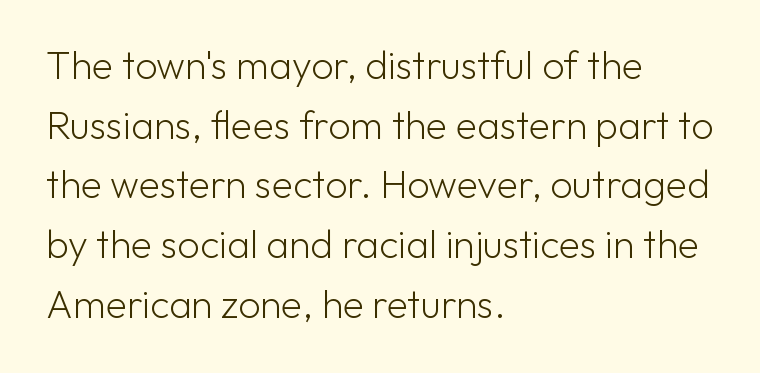
Q: Is the text bold? A: No.
Q: Is the text italic (slanted)? A: No, it is upright.
Q: Is the typeface a serif or a sans-serif typeface? A: Sans-serif.
Q: Is the text underlined? A: No.
Q: How is the paragraph aligned? A: Left-aligned.
Q: Is the spacing between letters normal or unusually wide? A: Normal.
Q: Is the spacing between lines tight, normal or loose? A: Normal.
Q: Width (condensed, normal, or wide)? A: Normal.
Q: Stroke contrast? A: Low.
Q: x-height? A: Medium.
Q: Monospaced? A: No.
